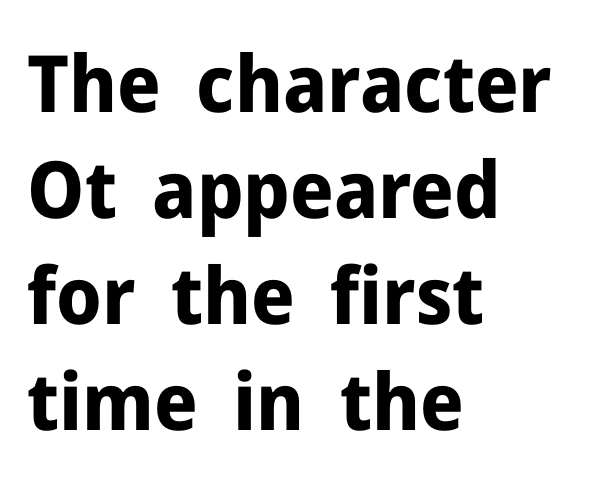
{"serif": "no", "italic": "no", "bold": "yes", "weight": "bold", "width": "normal", "stroke_contrast": "low", "x_height": "medium", "monospaced": "no", "underline": "no", "align": "left", "line_spacing": "normal", "line_spacing_ratio": 1.34, "letter_spacing": "normal", "letter_spacing_em": 0.0, "glyph_px": 79}
